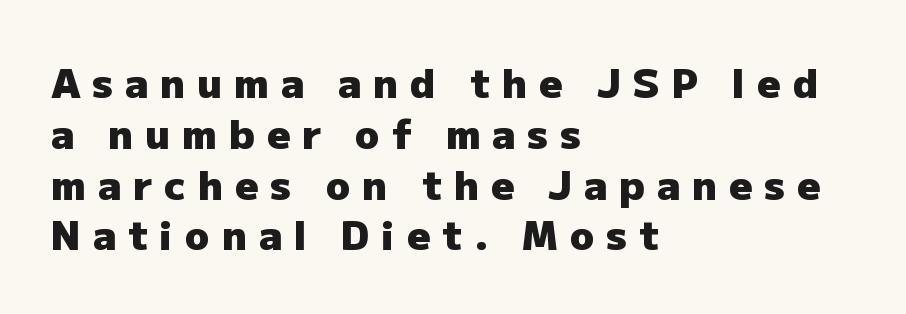
{"serif": "no", "italic": "no", "bold": "yes", "weight": "heavy", "width": "normal", "stroke_contrast": "low", "x_height": "medium", "monospaced": "no", "underline": "no", "align": "left", "line_spacing": "normal", "line_spacing_ratio": 1.27, "letter_spacing": "wide", "letter_spacing_em": 0.3, "glyph_px": 40}
